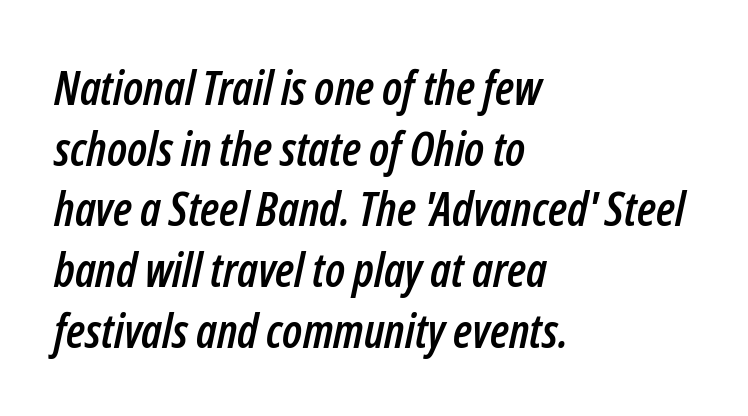
Q: Is the text italic (slanted)? A: Yes, it leans right by about 12 degrees.
Q: Is the text underlined? A: No.
Q: How is the paragraph aligned? A: Left-aligned.
Q: Is the spacing between letters normal or unusually wide? A: Normal.
Q: Is the spacing between lines tight, normal or loose? A: Normal.
Q: Width (condensed, normal, or wide)? A: Condensed.
Q: Stroke contrast? A: Low.
Q: x-height? A: Medium.
Q: Monospaced? A: No.
